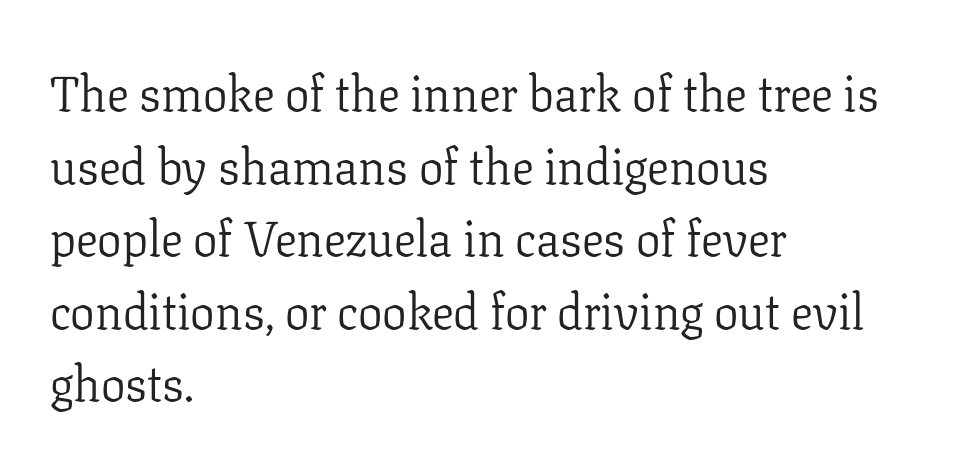
The image shows 49 px light serif type, upright; set left-aligned, normal line spacing (1.48x), normal letter spacing, not underlined; low stroke contrast and a medium x-height.
